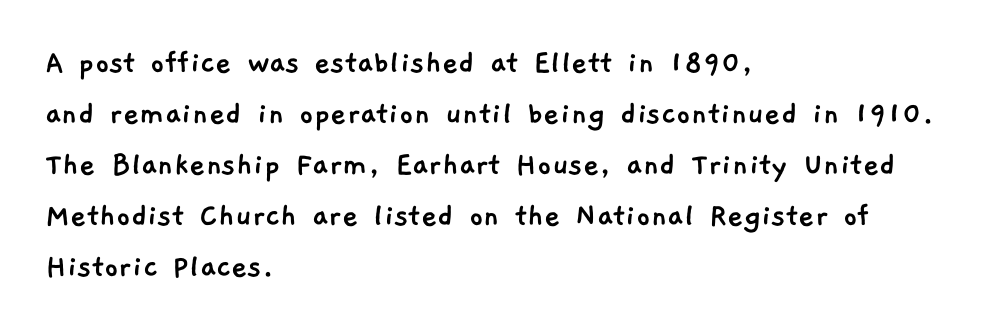
{"serif": "no", "width": "normal", "stroke_contrast": "low", "x_height": "medium", "monospaced": "no", "underline": "no", "align": "left", "line_spacing": "normal", "line_spacing_ratio": 1.46, "letter_spacing": "normal", "letter_spacing_em": 0.0, "glyph_px": 35}
